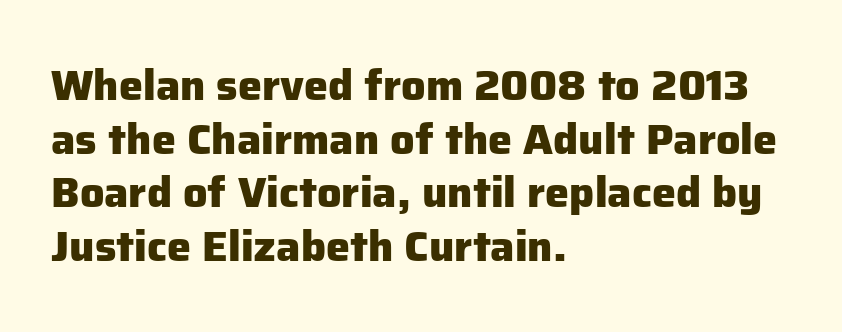
When letters stand straight like this, we call the style roman or upright. Does the copy run flush right? No — it runs flush left. The line texture is even and compact thanks to regular tracking. Bare-footed words on every line. Typographically, this falls in the sans-serif category.
